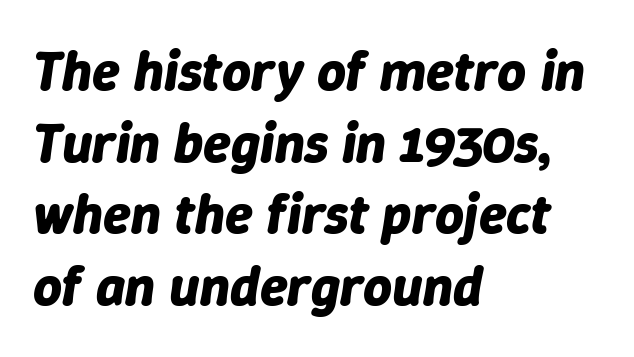
Q: Is the text bold? A: Yes.
Q: Is the text italic (slanted)? A: Yes, it leans right by about 9 degrees.
Q: Is the text underlined? A: No.
Q: How is the paragraph aligned? A: Left-aligned.
Q: Is the spacing between letters normal or unusually wide? A: Normal.
Q: Is the spacing between lines tight, normal or loose? A: Normal.
Q: Width (condensed, normal, or wide)? A: Normal.
Q: Stroke contrast? A: Low.
Q: x-height? A: Medium.
Q: Monospaced? A: No.
